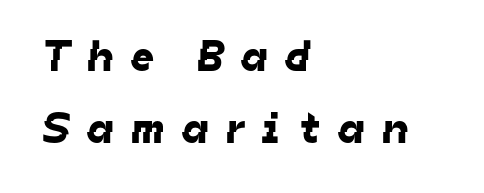
{"serif": "no", "width": "normal", "stroke_contrast": "low", "x_height": "medium", "monospaced": "no", "underline": "no", "align": "left", "line_spacing": "normal", "line_spacing_ratio": 1.64, "letter_spacing": "wide", "letter_spacing_em": 0.4, "glyph_px": 44}
